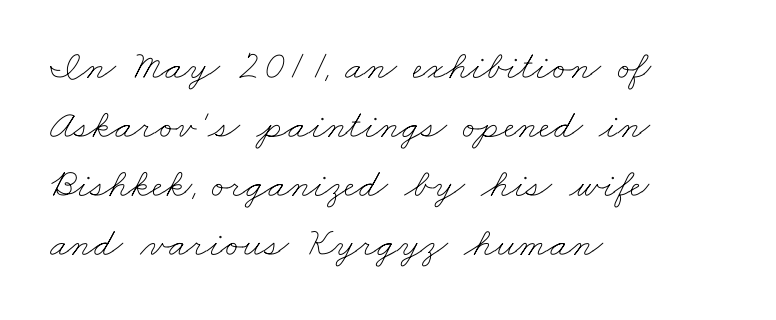
Reading down the block, your eye returns to a fixed left position each line. Varying glyph widths throughout — classic text-font behaviour. Each stroke keeps to a modest, everyday thickness or less. A typesetter would call this zero additional tracking. This block has exactly the height ordinary leading produces.
